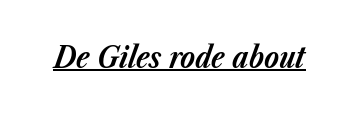
{"italic": "yes", "lean": "right", "slant_degrees": 23, "bold": "yes", "weight": "bold", "width": "normal", "stroke_contrast": "low", "x_height": "medium", "monospaced": "no", "underline": "yes", "letter_spacing": "normal", "letter_spacing_em": 0.0, "glyph_px": 30}
